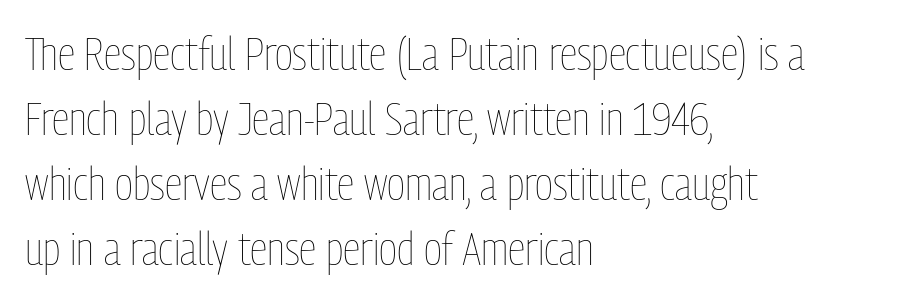
The letters stand upright; this is a roman face. The lines in this sample share a left origin and differ only in where they stop. Varying glyph widths throughout — classic text-font behaviour. Heaviness? Minimal to ordinary, like unemphasized prose. This rendering leaves character spacing at its baseline value. Summary of vertical rhythm: regular, with standard interline spacing.
